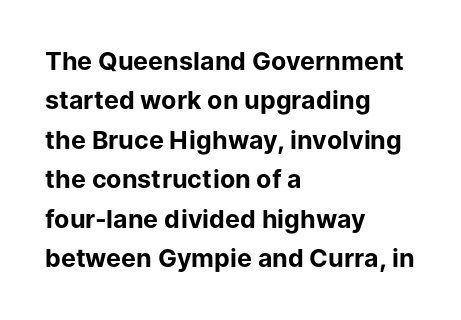
Evenly set lines give the paragraph a standard silhouette. Glance below the letters and you will spot only blank space. Typeset ragged right — the left edge is the straight one. This sample uses plain, unmodified letter spacing. Style check: upright. I'd describe the lettering as bold — thick and assertive.
